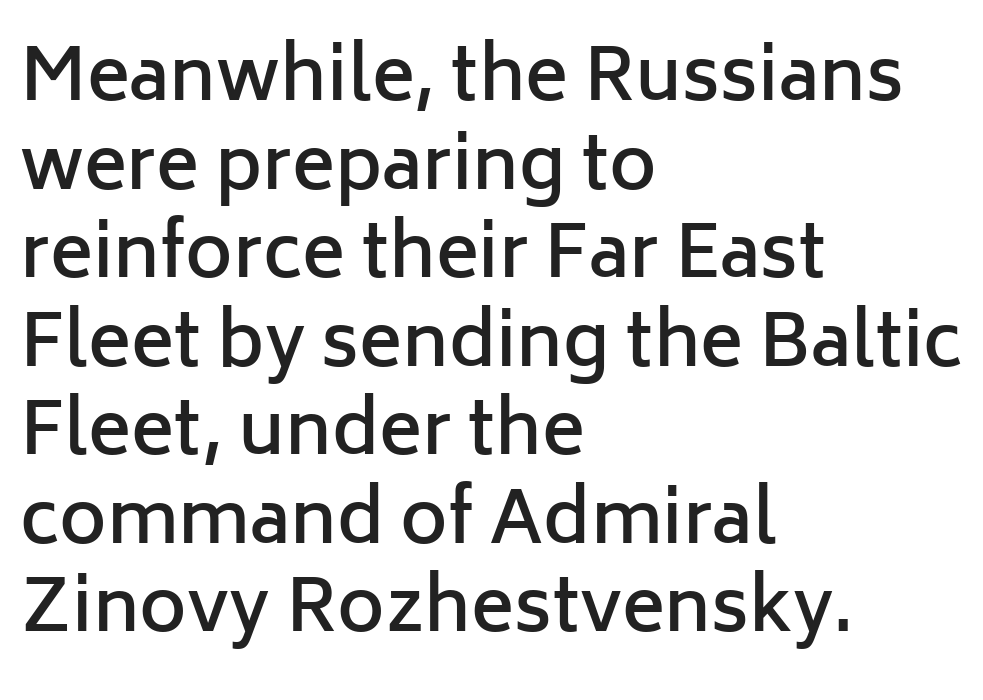
The image shows 72 px semibold sans-serif type, upright; set left-aligned, line spacing 1.23x, normal letter spacing, not underlined; low stroke contrast and a medium x-height.
